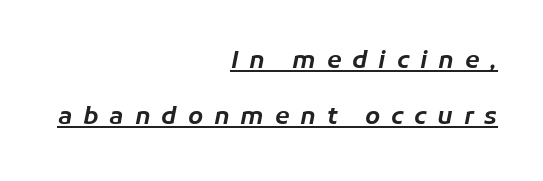
The image shows 24 px text type, italic (leaning right); set right-aligned, loose line spacing (2.35x), unusually wide letter spacing (+0.45 em), underlined.
